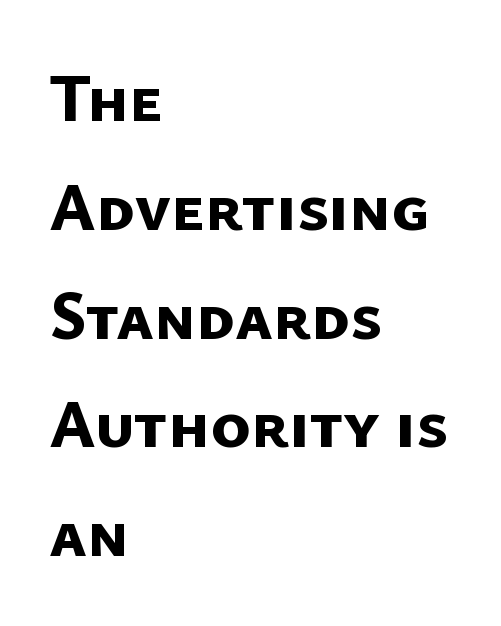
The image shows 68 px bold sans-serif type; set left-aligned, normal line spacing (1.6x), normal letter spacing, not underlined; low stroke contrast and a medium x-height.
